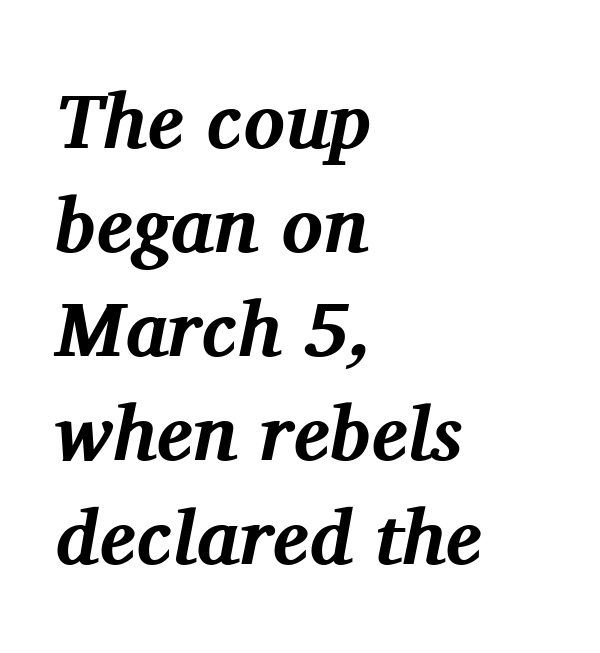
Set as a true bold cut, around the 700 mark. There is no visible air inserted between adjacent glyphs. A typesetter would label this face a serif. The rendering uses a moderate line-height, typical for paragraphs. The foot of each line stays bare and open.
